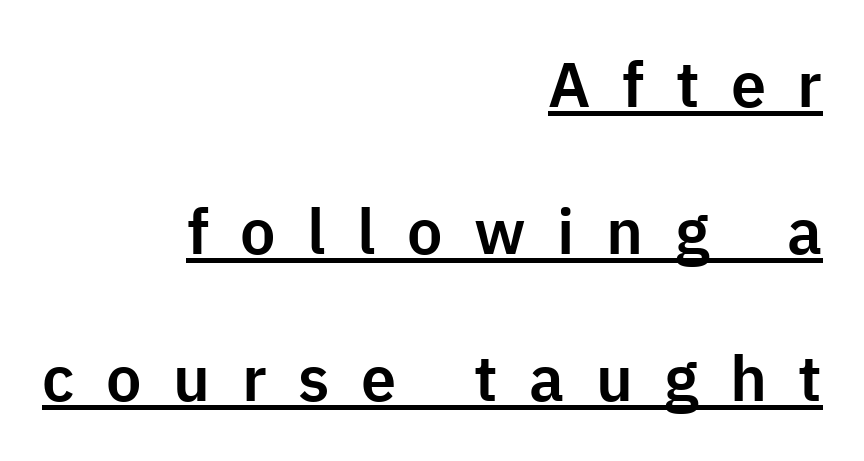
{"serif": "no", "italic": "no", "width": "normal", "stroke_contrast": "low", "x_height": "medium", "monospaced": "no", "underline": "yes", "align": "right", "line_spacing": "loose", "line_spacing_ratio": 2.33, "letter_spacing": "wide", "letter_spacing_em": 0.5, "glyph_px": 63}
